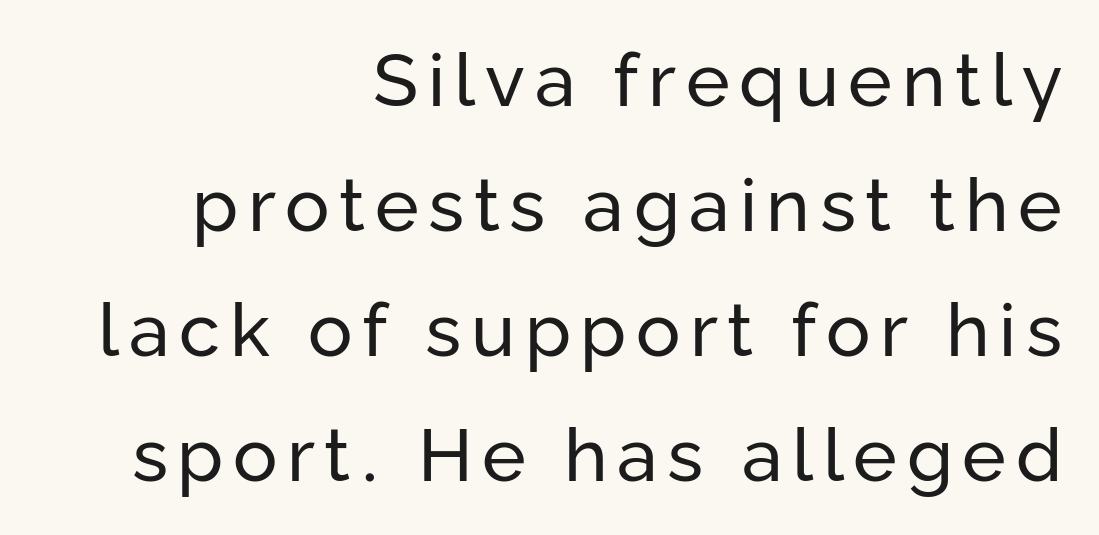
The image shows 74 px regular-weight sans-serif type, upright; set right-aligned, normal line spacing (1.69x), not underlined; low stroke contrast and a medium x-height.
